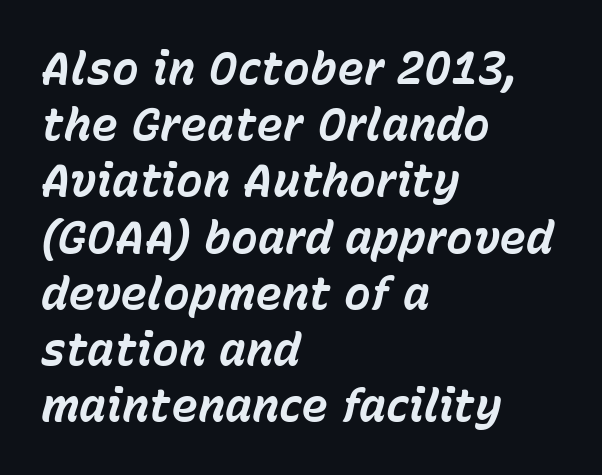
Italic: yes, the glyphs are oblique. This sample has the flowing, uneven cadence of proportional lettering. Compared with typical body copy, the letter spacing here is the same. The baseline area is clear. Horizontally, the lines are justified to the leading edge only. Strong, thick strokes mark this as bold type.
